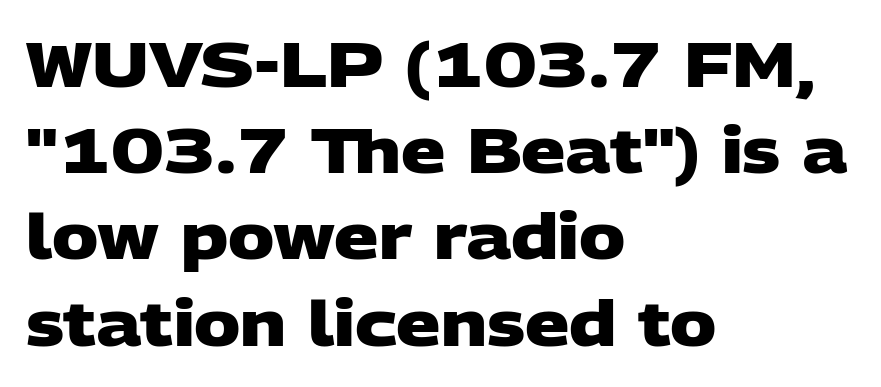
{"serif": "no", "bold": "yes", "weight": "heavy", "width": "wide", "stroke_contrast": "low", "x_height": "large", "monospaced": "no", "underline": "no", "align": "left", "line_spacing": "normal", "line_spacing_ratio": 1.39, "letter_spacing": "normal", "letter_spacing_em": 0.0, "glyph_px": 62}
